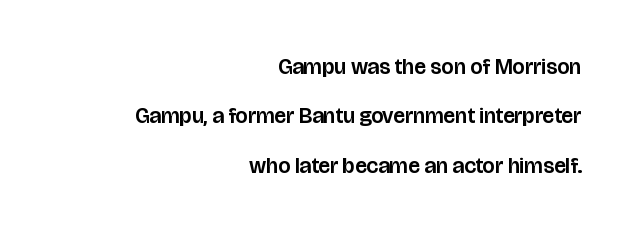
{"italic": "no", "underline": "no", "align": "right", "line_spacing": "loose", "line_spacing_ratio": 2.24, "letter_spacing": "normal", "letter_spacing_em": 0.0, "glyph_px": 22}
